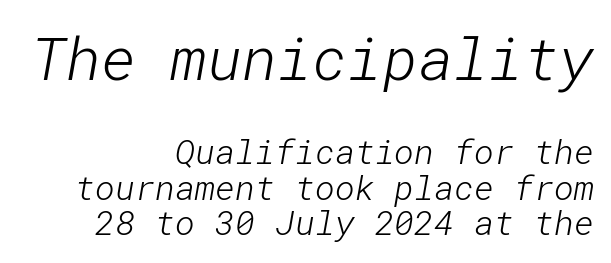
{"serif": "no", "bold": "no", "weight": "light", "width": "normal", "stroke_contrast": "low", "x_height": "medium", "underline": "no", "align": "right", "line_spacing": "tight", "line_spacing_ratio": 1.05, "letter_spacing": "normal", "letter_spacing_em": 0.0, "larger_block": "first", "size_ratio": 1.76, "glyph_px": 60}
